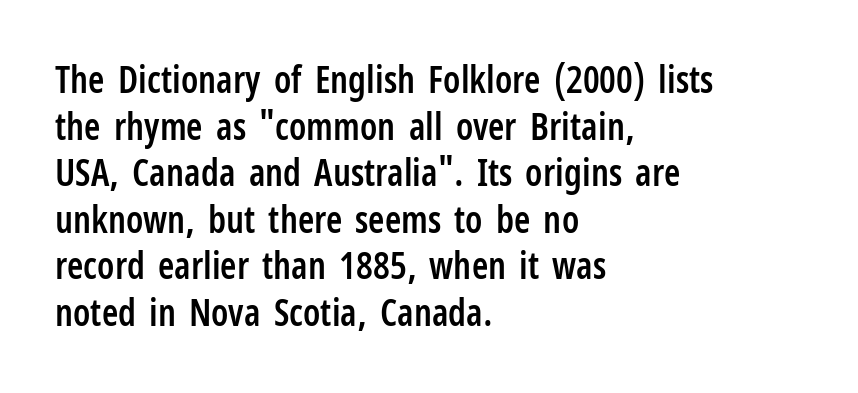
The passage shown is typed in a proportional face where columns would drift. Glyph-to-glyph distance matches everyday printed text. The string is rendered with underlining switched off. Honestly, the row spacing looks completely unremarkable. Posture: vertical. Strokes here are thickened, but only to semibold level.
